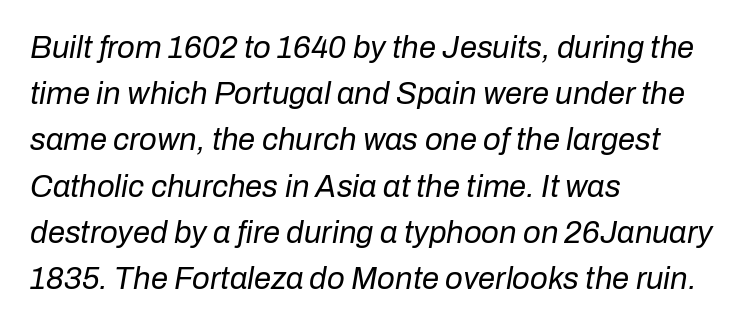
The image shows 31 px regular-weight type, italic (leaning right); set left-aligned, normal line spacing (1.49x), normal letter spacing, not underlined; low stroke contrast and a medium x-height.
